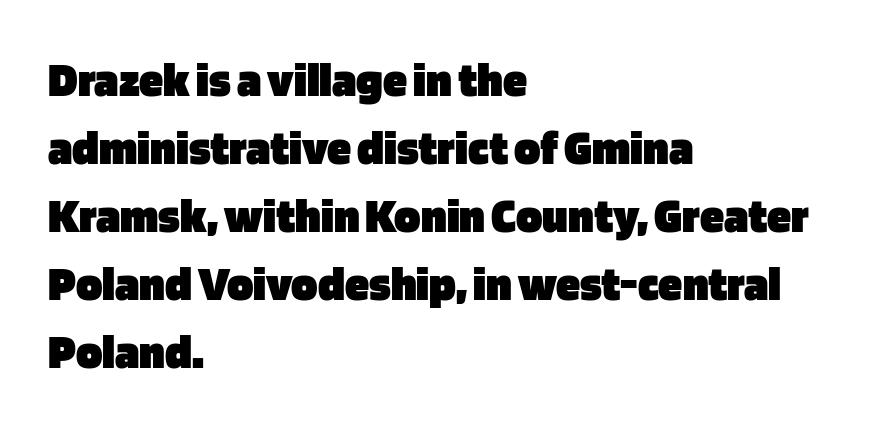
{"serif": "no", "italic": "no", "bold": "yes", "weight": "heavy", "width": "normal", "stroke_contrast": "low", "x_height": "large", "monospaced": "no", "underline": "no", "align": "left", "line_spacing": "normal", "line_spacing_ratio": 1.39, "letter_spacing": "normal", "letter_spacing_em": 0.0, "glyph_px": 49}
